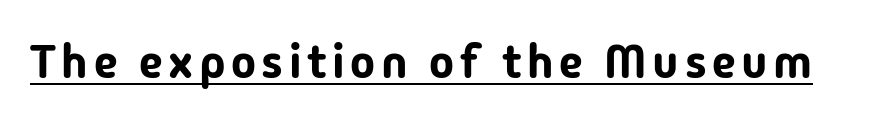
Ascenders rise straight up at ninety degrees. Grotesque or geometric, the face here clearly has no serifs. Spacing verdict: proportional, widths tailored to each character. The string is rendered with underlining switched on.
